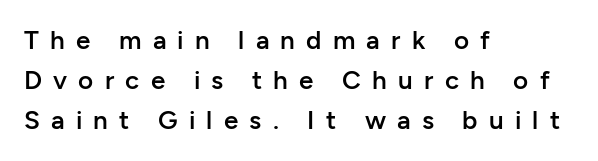
The image shows 26 px text type, upright; set left-aligned, normal line spacing (1.54x), unusually wide letter spacing (+0.43 em), not underlined.
